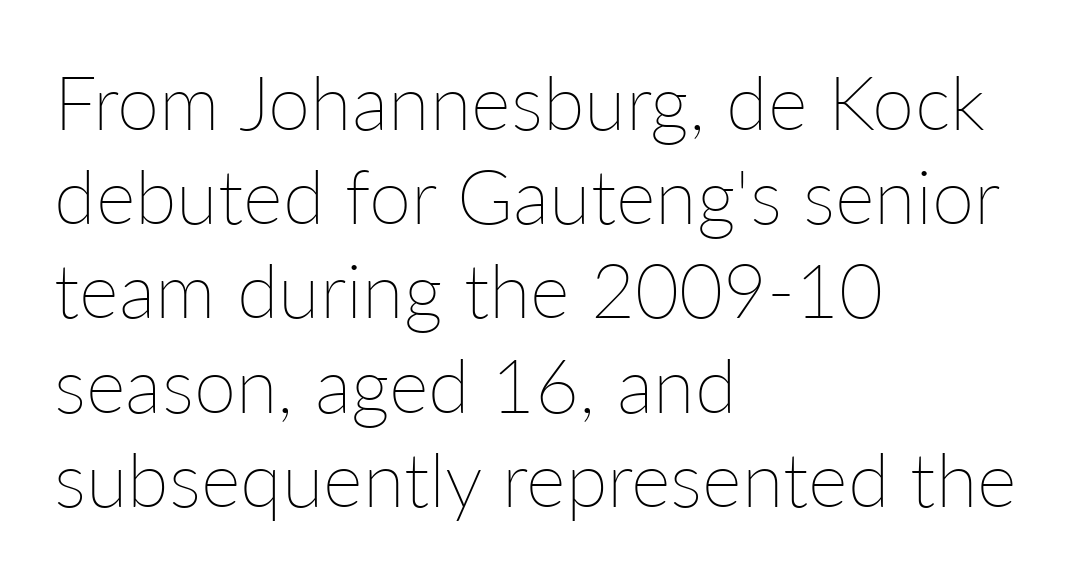
{"italic": "no", "bold": "no", "weight": "thin", "width": "normal", "stroke_contrast": "low", "x_height": "medium", "monospaced": "no", "underline": "no", "align": "left", "line_spacing_ratio": 1.24, "letter_spacing": "normal", "letter_spacing_em": 0.0, "glyph_px": 76}
